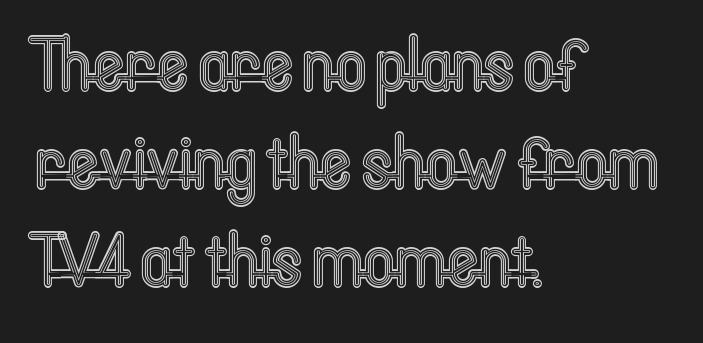
Q: Is the text italic (slanted)? A: No, it is upright.
Q: Is the text underlined? A: No.
Q: How is the paragraph aligned? A: Left-aligned.
Q: Is the spacing between letters normal or unusually wide? A: Normal.
Q: Is the spacing between lines tight, normal or loose? A: Normal.
Q: Width (condensed, normal, or wide)? A: Condensed.
Q: x-height? A: Medium.
Q: Monospaced? A: No.
